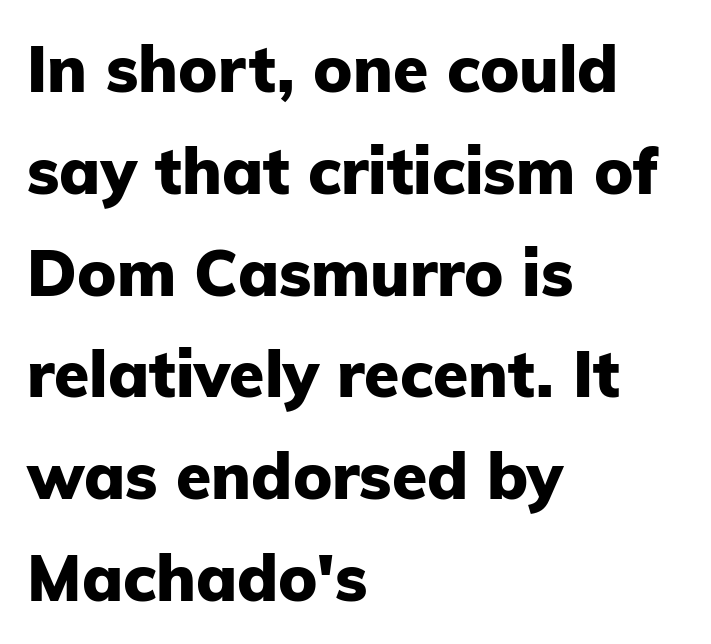
Q: Is the text bold? A: Yes.
Q: Is the text italic (slanted)? A: No, it is upright.
Q: Is the typeface a serif or a sans-serif typeface? A: Sans-serif.
Q: Is the text underlined? A: No.
Q: How is the paragraph aligned? A: Left-aligned.
Q: Is the spacing between letters normal or unusually wide? A: Normal.
Q: Is the spacing between lines tight, normal or loose? A: Normal.
Q: Width (condensed, normal, or wide)? A: Normal.
Q: Stroke contrast? A: Low.
Q: x-height? A: Medium.
Q: Monospaced? A: No.
